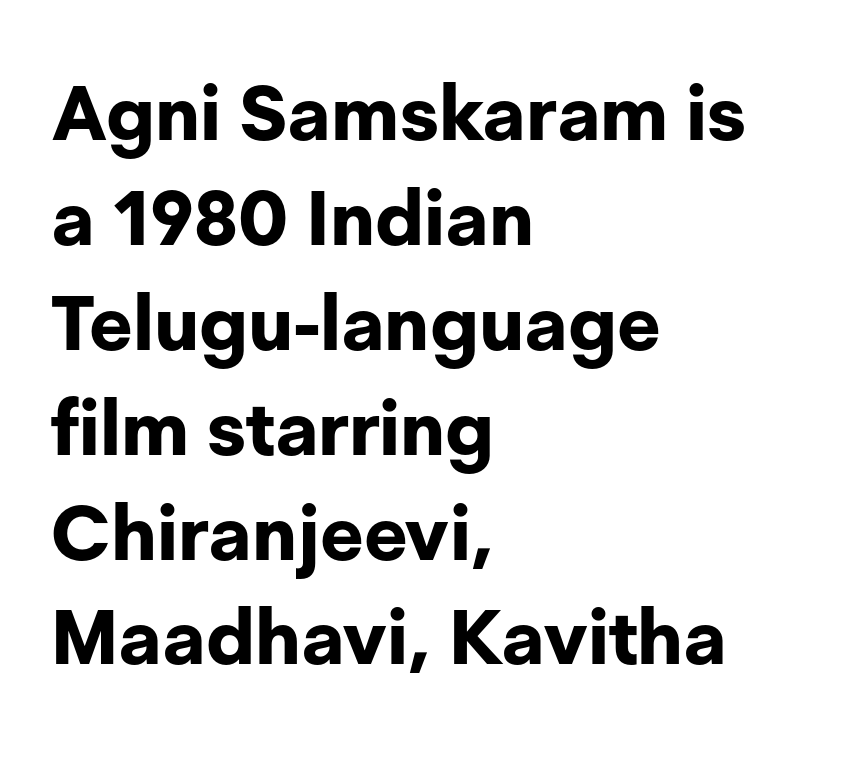
{"serif": "no", "italic": "no", "bold": "yes", "weight": "bold", "width": "normal", "stroke_contrast": "low", "x_height": "medium", "monospaced": "no", "underline": "no", "align": "left", "line_spacing": "normal", "line_spacing_ratio": 1.38, "letter_spacing": "normal", "letter_spacing_em": 0.0, "glyph_px": 76}
